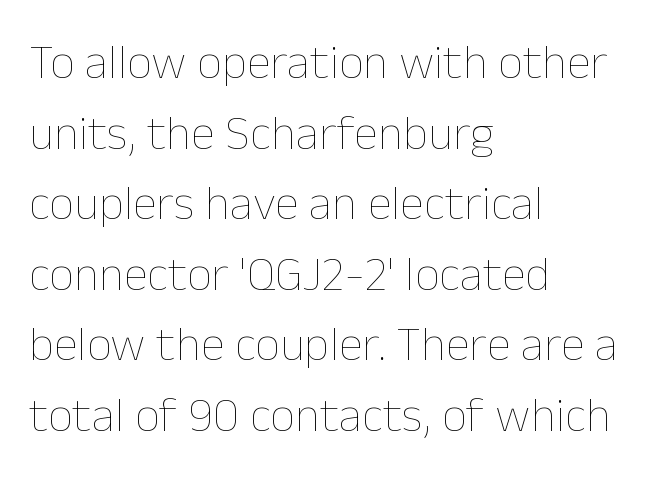
{"italic": "no", "bold": "no", "weight": "thin", "width": "normal", "stroke_contrast": "low", "x_height": "medium", "monospaced": "no", "underline": "no", "align": "left", "line_spacing": "normal", "line_spacing_ratio": 1.44, "letter_spacing": "normal", "letter_spacing_em": 0.0, "glyph_px": 49}
